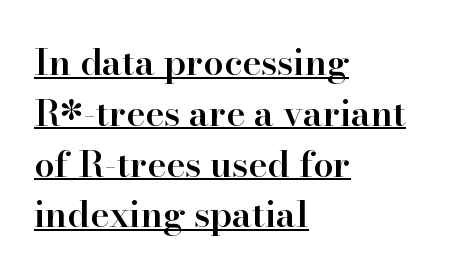
{"serif": "yes", "italic": "no", "bold": "semi", "weight": "semibold", "width": "normal", "stroke_contrast": "high", "x_height": "small", "monospaced": "no", "underline": "yes", "align": "left", "line_spacing": "normal", "line_spacing_ratio": 1.41, "letter_spacing": "normal", "letter_spacing_em": 0.0, "glyph_px": 36}
